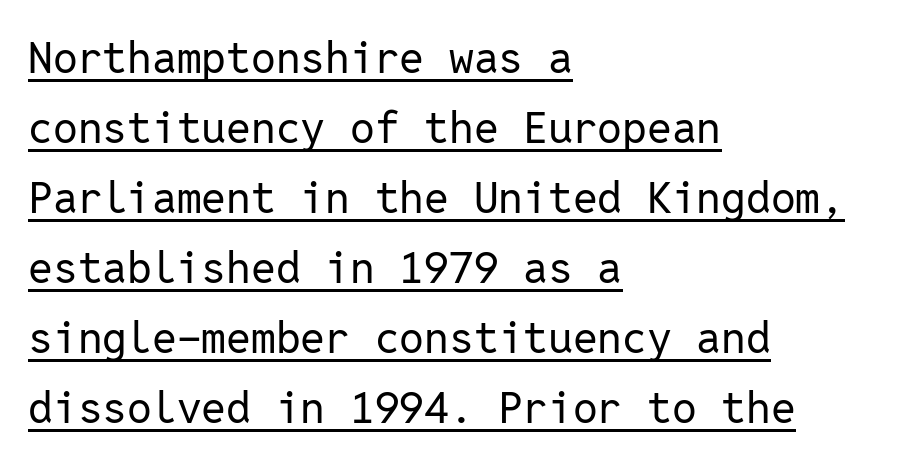
Q: Is the text bold? A: No.
Q: Is the text italic (slanted)? A: No, it is upright.
Q: Is the typeface a serif or a sans-serif typeface? A: Sans-serif.
Q: Is the text underlined? A: Yes.
Q: How is the paragraph aligned? A: Left-aligned.
Q: Is the spacing between letters normal or unusually wide? A: Normal.
Q: Is the spacing between lines tight, normal or loose? A: Normal.
Q: Width (condensed, normal, or wide)? A: Normal.
Q: Stroke contrast? A: Low.
Q: x-height? A: Medium.
Q: Monospaced? A: Yes.
